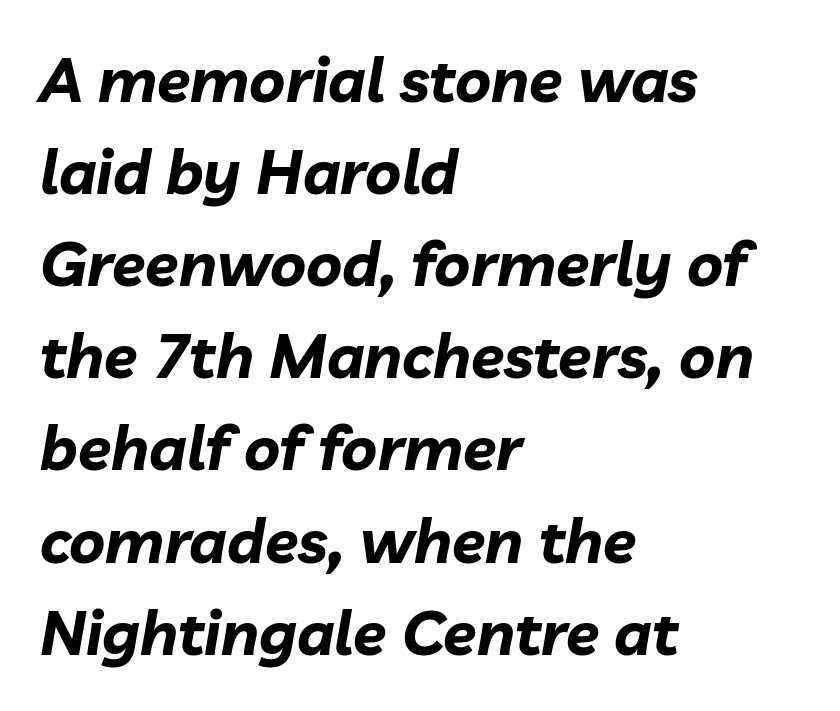
The image shows 61 px bold type, italic (leaning right); set left-aligned, normal line spacing (1.51x), normal letter spacing, not underlined; low stroke contrast and a medium x-height.
